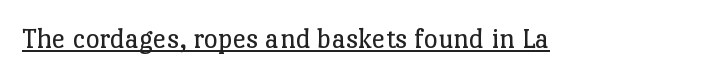
Q: Is the text bold? A: No.
Q: Is the text italic (slanted)? A: No, it is upright.
Q: Is the typeface a serif or a sans-serif typeface? A: Serif.
Q: Is the text underlined? A: Yes.
Q: Is the spacing between letters normal or unusually wide? A: Normal.
Q: Width (condensed, normal, or wide)? A: Normal.
Q: Stroke contrast? A: Low.
Q: x-height? A: Medium.
Q: Monospaced? A: No.
